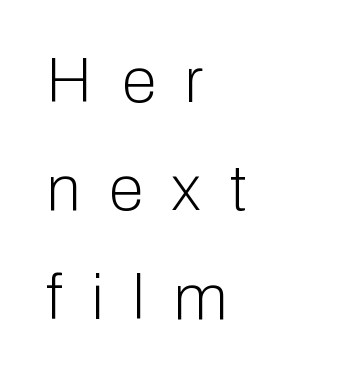
Q: Is the text bold? A: No.
Q: Is the text italic (slanted)? A: No, it is upright.
Q: Is the typeface a serif or a sans-serif typeface? A: Sans-serif.
Q: Is the text underlined? A: No.
Q: How is the paragraph aligned? A: Left-aligned.
Q: Is the spacing between letters normal or unusually wide? A: Unusually wide.
Q: Width (condensed, normal, or wide)? A: Normal.
Q: Stroke contrast? A: Low.
Q: x-height? A: Medium.
Q: Monospaced? A: No.
